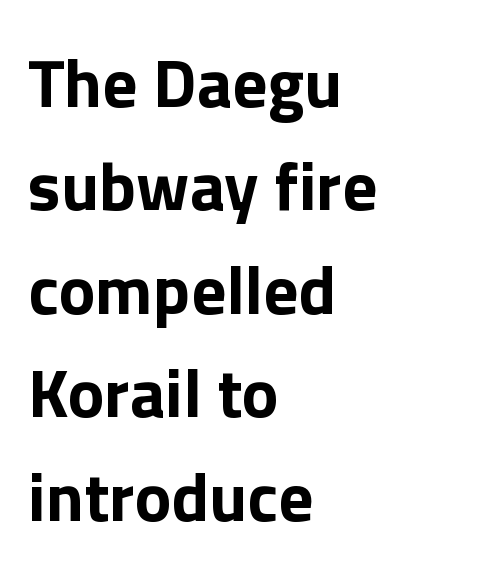
Q: Is the text bold? A: Yes.
Q: Is the text italic (slanted)? A: No, it is upright.
Q: Is the typeface a serif or a sans-serif typeface? A: Sans-serif.
Q: Is the text underlined? A: No.
Q: How is the paragraph aligned? A: Left-aligned.
Q: Is the spacing between letters normal or unusually wide? A: Normal.
Q: Is the spacing between lines tight, normal or loose? A: Normal.
Q: Width (condensed, normal, or wide)? A: Normal.
Q: x-height? A: Medium.
Q: Monospaced? A: No.
